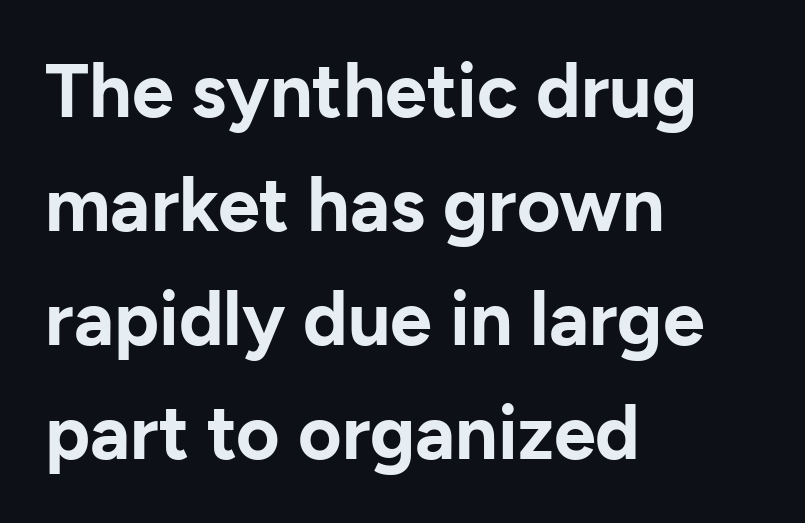
Q: Is the text bold? A: Yes.
Q: Is the text italic (slanted)? A: No, it is upright.
Q: Is the typeface a serif or a sans-serif typeface? A: Sans-serif.
Q: Is the text underlined? A: No.
Q: How is the paragraph aligned? A: Left-aligned.
Q: Is the spacing between letters normal or unusually wide? A: Normal.
Q: Is the spacing between lines tight, normal or loose? A: Normal.
Q: Width (condensed, normal, or wide)? A: Normal.
Q: Stroke contrast? A: Low.
Q: x-height? A: Medium.
Q: Monospaced? A: No.
